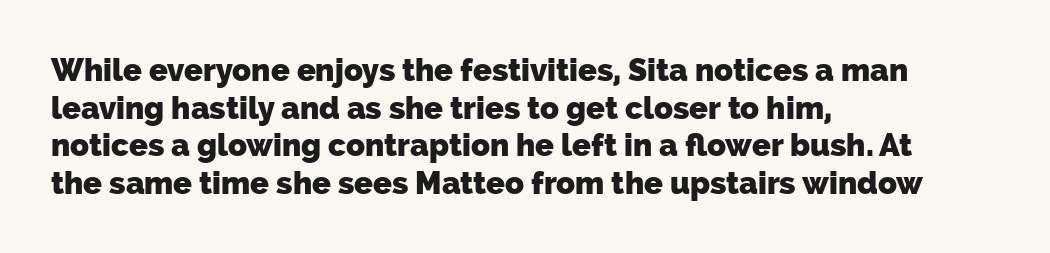
The image shows 31 px heavy sans-serif type; set left-aligned, line spacing 1.21x, normal letter spacing, not underlined; low stroke contrast and a medium x-height.
